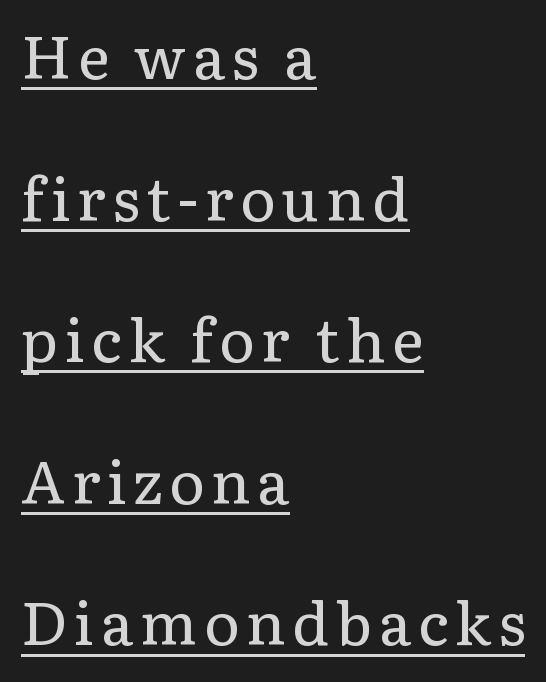
{"serif": "yes", "italic": "no", "bold": "no", "weight": "regular", "width": "normal", "stroke_contrast": "low", "x_height": "medium", "monospaced": "no", "underline": "yes", "align": "left", "line_spacing": "loose", "line_spacing_ratio": 2.36, "glyph_px": 60}
